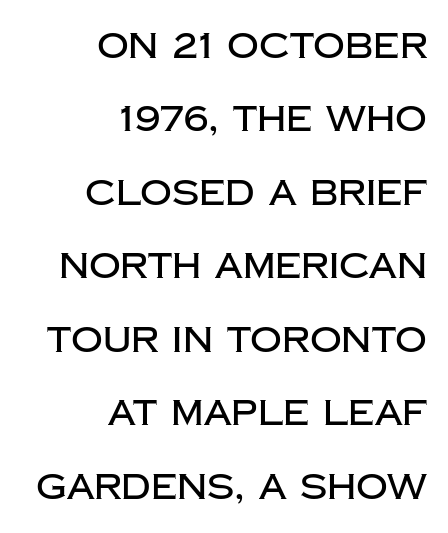
Leftover space on each line is placed entirely before the opening word. Is there any slant? The stems are plumb. Between one letter and the next there's only the usual sliver of space. These lines are rendered in a variable-pitch font.
